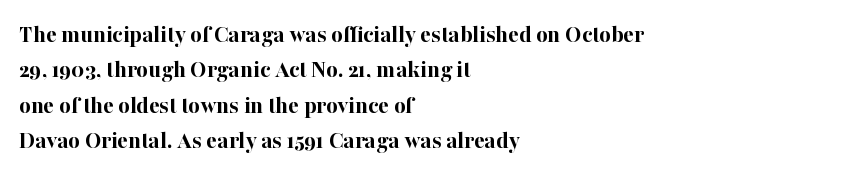
The image shows 25 px bold type, upright; set left-aligned, normal line spacing (1.42x), normal letter spacing, not underlined.
